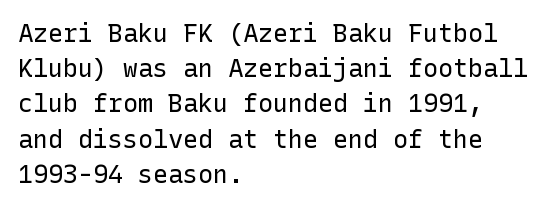
Weight: not bold — regular or lighter. Summary of vertical rhythm: regular, with standard interline spacing. Italic? Not at all — the glyphs are vertical. Words appear dense and cohesive because spacing is normal. Glance below the letters and you will spot only blank space.
